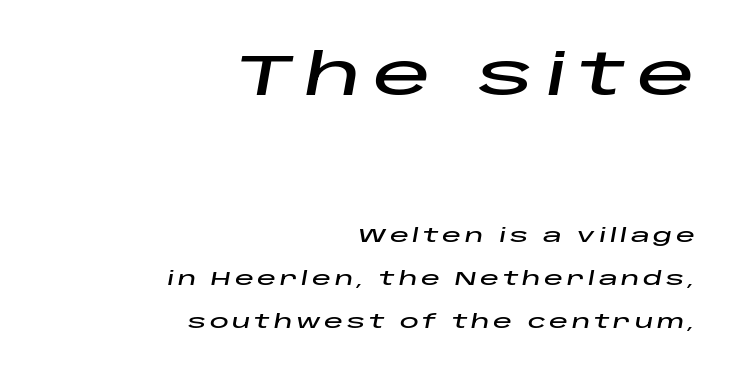
Q: Is the text italic (slanted)? A: Yes, it leans right by about 10 degrees.
Q: Is the text underlined? A: No.
Q: How is the paragraph aligned? A: Right-aligned.
Q: Is the spacing between lines tight, normal or loose? A: Loose.
Q: Which block of text is set in a larger size, the first (top) or the second (bottom)? A: The first (top) one.
Q: Width (condensed, normal, or wide)? A: Wide.
Q: Stroke contrast? A: Low.
Q: x-height? A: Large.
Q: Monospaced? A: No.
